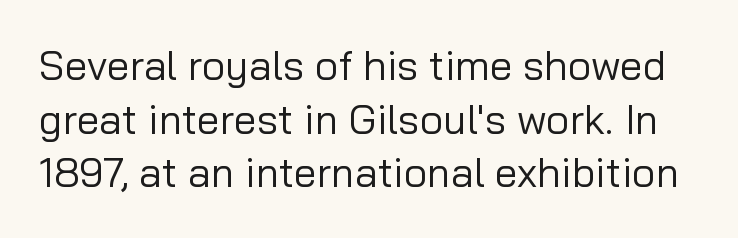
The axis of the letterforms is exactly vertical. The letters look calm and open, with moderate or lighter stems. The letters carry no serifs — their stems end cleanly without finishing strokes. This rendering leaves character spacing at its baseline value. Varying glyph widths throughout — classic text-font behaviour. Only glyphs here, with clear space below each row.
